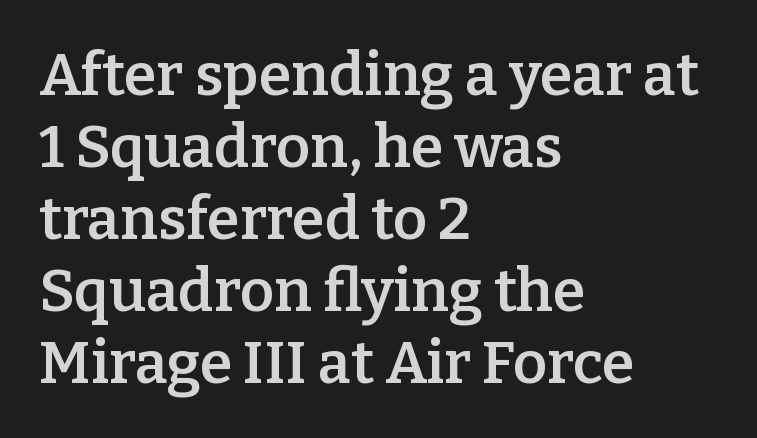
The image shows 59 px semibold serif type, upright; set left-aligned, line spacing 1.22x, normal letter spacing, not underlined; low stroke contrast and a medium x-height.
